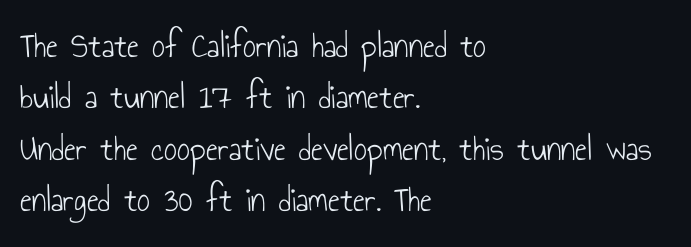
Baseline-to-baseline distance is the conventional proportion of letter height. Weight class: somewhere from thin through regular. Letter spacing: default. The type family on display is of the sans-serif kind. Visually the block forms a straight wall on the left and a jagged coastline on the right.
